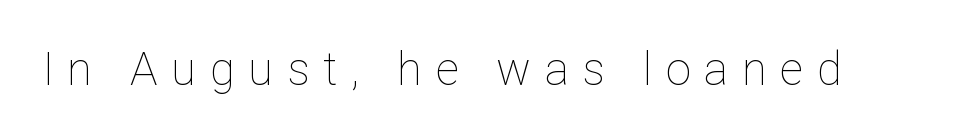
{"italic": "no", "bold": "no", "weight": "thin", "width": "normal", "stroke_contrast": "low", "x_height": "medium", "monospaced": "no", "underline": "no", "letter_spacing": "wide", "letter_spacing_em": 0.29, "glyph_px": 46}
